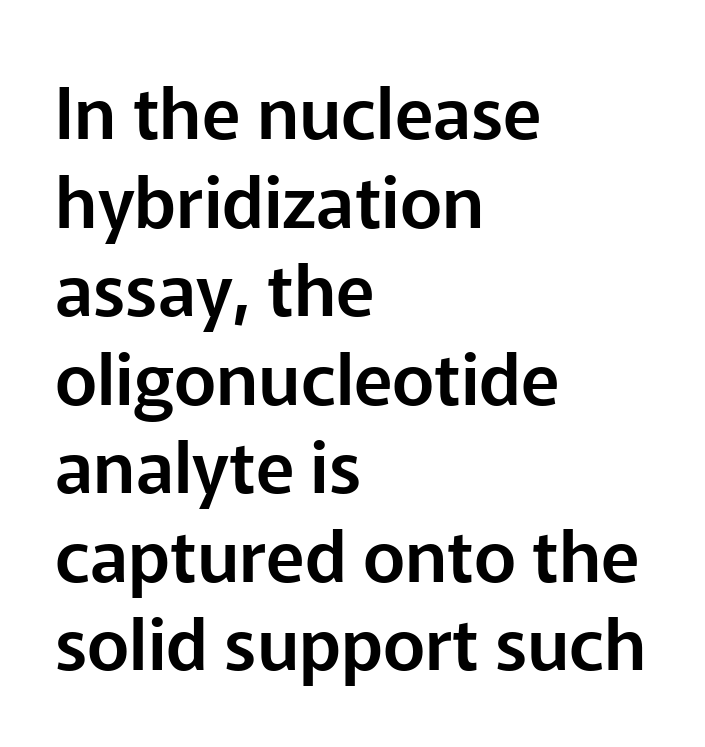
Q: Is the text italic (slanted)? A: No, it is upright.
Q: Is the typeface a serif or a sans-serif typeface? A: Sans-serif.
Q: Is the text underlined? A: No.
Q: How is the paragraph aligned? A: Left-aligned.
Q: Is the spacing between letters normal or unusually wide? A: Normal.
Q: Width (condensed, normal, or wide)? A: Normal.
Q: Stroke contrast? A: Low.
Q: x-height? A: Medium.
Q: Monospaced? A: No.
